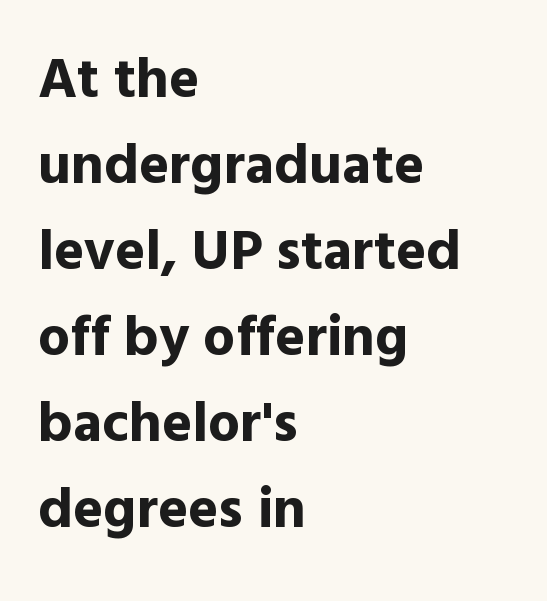
The image shows 57 px bold sans-serif type, upright; set left-aligned, normal line spacing (1.51x), normal letter spacing, not underlined; a medium x-height.
